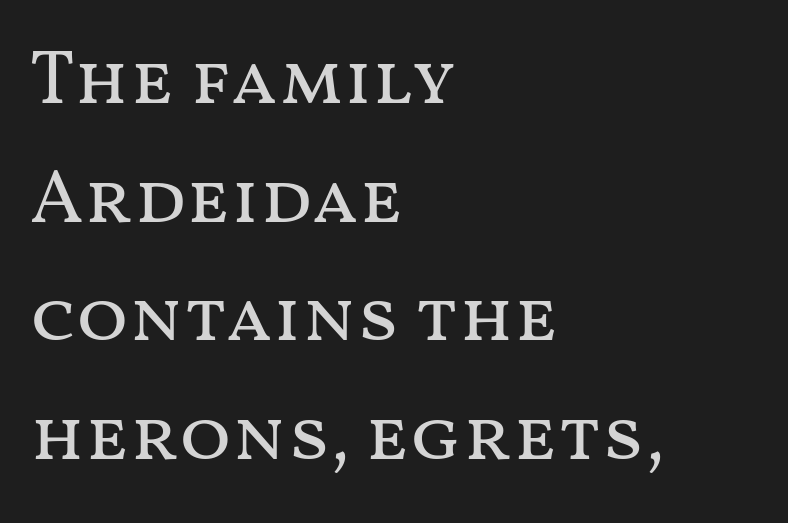
Q: Is the text bold? A: No.
Q: Is the text italic (slanted)? A: No, it is upright.
Q: Is the text underlined? A: No.
Q: How is the paragraph aligned? A: Left-aligned.
Q: Is the spacing between letters normal or unusually wide? A: Normal.
Q: Is the spacing between lines tight, normal or loose? A: Normal.
Q: Width (condensed, normal, or wide)? A: Wide.
Q: Stroke contrast? A: Medium.
Q: x-height? A: Medium.
Q: Monospaced? A: No.
